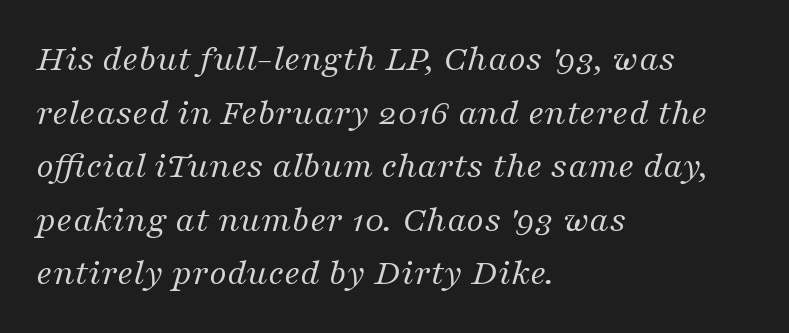
Italic? Definitely — the glyphs are oblique. Letters have the restrained weight of plain body copy at most. The passage shown stacks its lines at a standard gap. Look at the bottom of the vertical strokes: they flare into serifs here. Spacing verdict: proportional, widths tailored to each character. Glyph-to-glyph distance matches everyday printed text.
